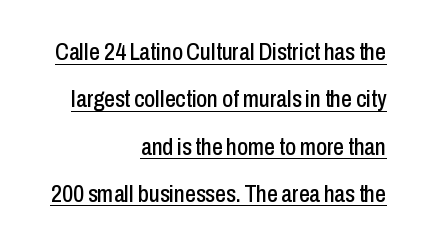
Q: Is the text italic (slanted)? A: No, it is upright.
Q: Is the text underlined? A: Yes.
Q: How is the paragraph aligned? A: Right-aligned.
Q: Is the spacing between letters normal or unusually wide? A: Normal.
Q: Is the spacing between lines tight, normal or loose? A: Loose.
